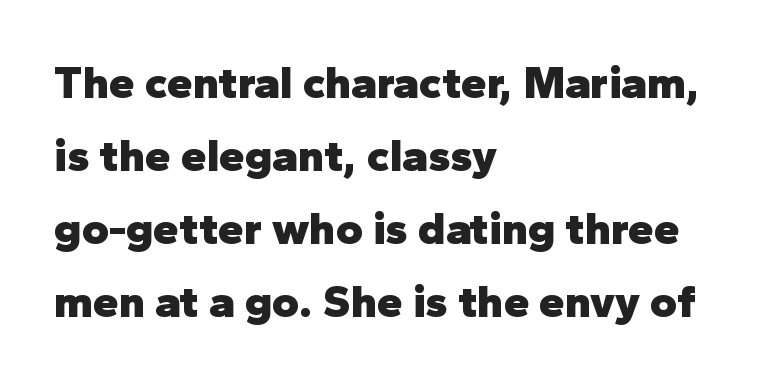
The image shows 46 px heavy sans-serif type, upright; set left-aligned, normal line spacing (1.59x), normal letter spacing, not underlined; low stroke contrast and a medium x-height.
